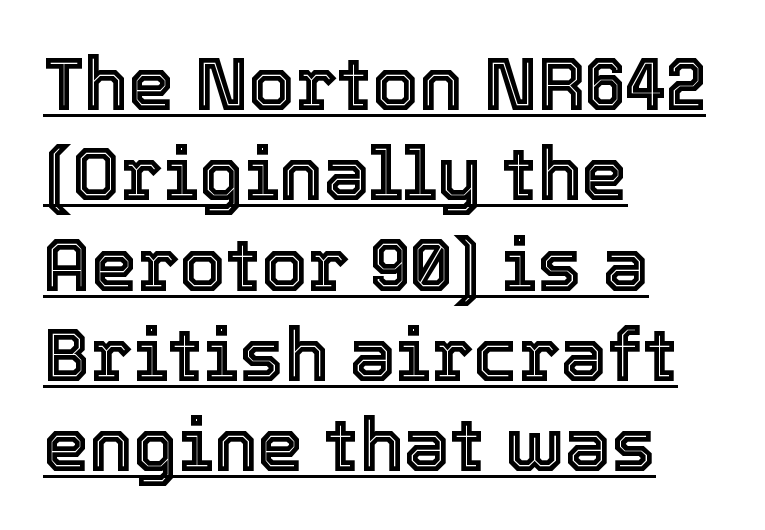
This rendering leaves character spacing at its baseline value. The paragraph has a hard left edge and a soft right edge. The passage shown is typed in a proportional face where columns would drift. Upright lettering throughout.
